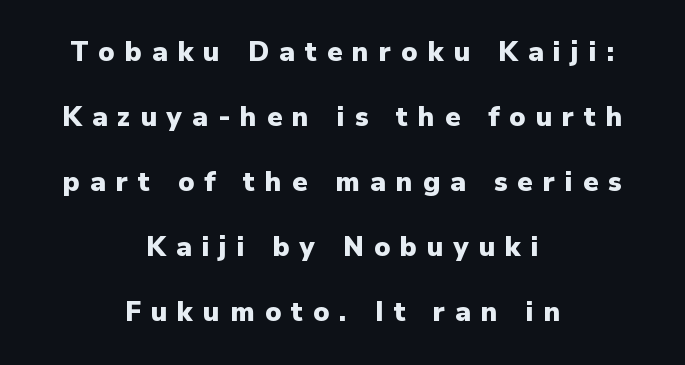
{"italic": "no", "bold": "yes", "underline": "no", "align": "center", "line_spacing": "loose", "line_spacing_ratio": 2.41, "letter_spacing": "wide", "letter_spacing_em": 0.37, "glyph_px": 27}
